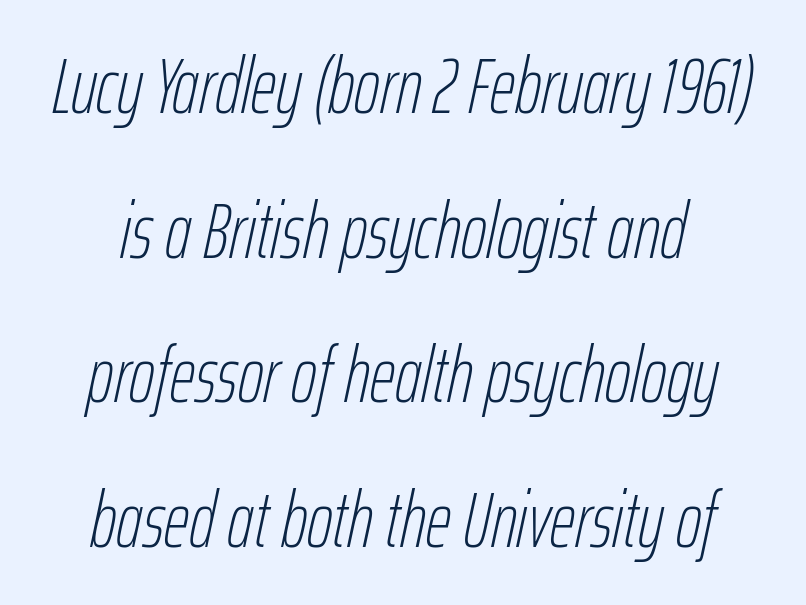
{"italic": "yes", "lean": "right", "slant_degrees": 12, "bold": "no", "weight": "thin", "width": "condensed", "stroke_contrast": "low", "x_height": "medium", "monospaced": "no", "underline": "no", "align": "center", "line_spacing_ratio": 1.83, "letter_spacing": "normal", "letter_spacing_em": 0.0, "glyph_px": 79}
